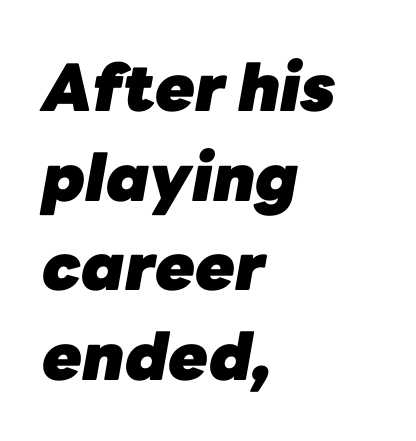
{"italic": "yes", "lean": "right", "slant_degrees": 10, "bold": "yes", "weight": "heavy", "width": "normal", "stroke_contrast": "low", "x_height": "medium", "monospaced": "no", "underline": "no", "align": "left", "line_spacing": "normal", "line_spacing_ratio": 1.38, "letter_spacing": "normal", "letter_spacing_em": 0.0, "glyph_px": 65}
